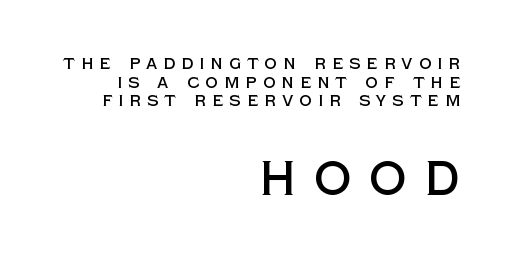
The image shows 47 px sans-serif type, upright; set right-aligned, line spacing 1.17x, unusually wide letter spacing (+0.37 em), not underlined; the second (bottom) block is 2.94x larger; a large x-height.
